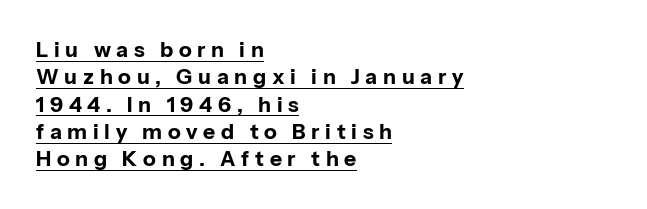
Q: Is the text bold? A: Yes.
Q: Is the text italic (slanted)? A: No, it is upright.
Q: Is the text underlined? A: Yes.
Q: How is the paragraph aligned? A: Left-aligned.
Q: Is the spacing between letters normal or unusually wide? A: Unusually wide.
Q: Is the spacing between lines tight, normal or loose? A: Normal.
